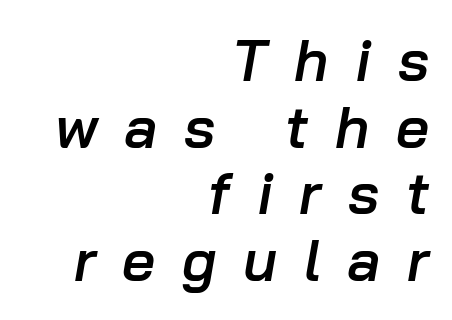
In CSS terms this would be text-align: right. The rendering uses natural spacing where letterforms have individual widths. The line-height multiplier appears low, near solid setting. Short note: letters widely spaced. Semibold letterforms, between regular and bold.
